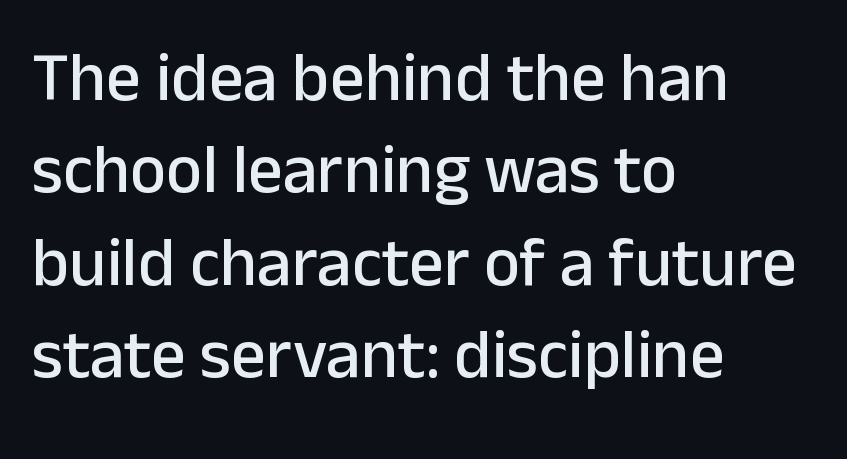
The image shows 69 px sans-serif type, upright; set left-aligned, normal line spacing (1.34x), normal letter spacing, not underlined; low stroke contrast and a medium x-height.
